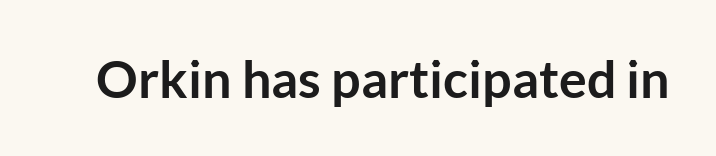
The glyphs are unaccompanied by any horizontal stroke below them. This rendering employs a face without finishing strokes, i.e., a sans-serif. These lines keep a tight, regular rhythm from letter to letter. Strokes here are thick enough to call this a true bold. This is the regular roman posture of the typeface.
